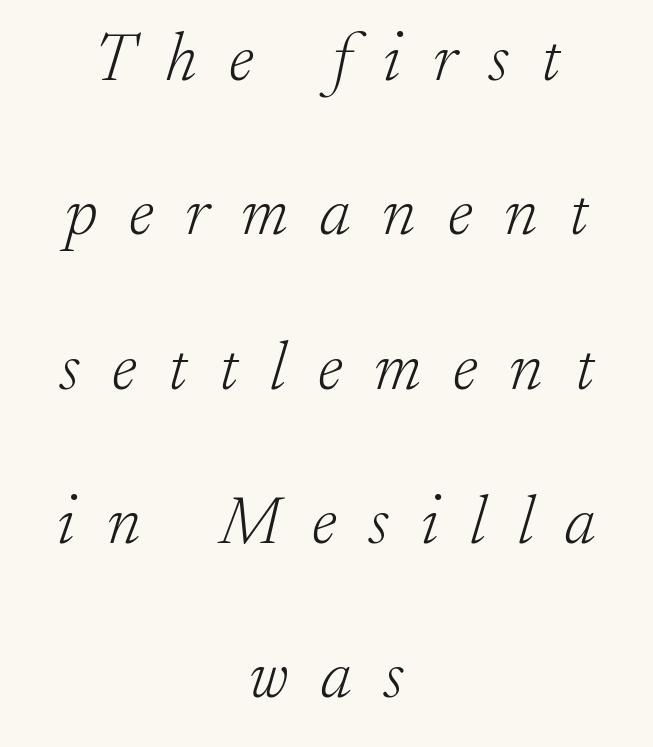
Q: Is the text bold? A: No.
Q: Is the text italic (slanted)? A: Yes, it leans right by about 17 degrees.
Q: Is the typeface a serif or a sans-serif typeface? A: Serif.
Q: Is the text underlined? A: No.
Q: How is the paragraph aligned? A: Centered.
Q: Is the spacing between letters normal or unusually wide? A: Unusually wide.
Q: Is the spacing between lines tight, normal or loose? A: Loose.
Q: Width (condensed, normal, or wide)? A: Normal.
Q: Stroke contrast? A: Low.
Q: x-height? A: Small.
Q: Monospaced? A: No.
